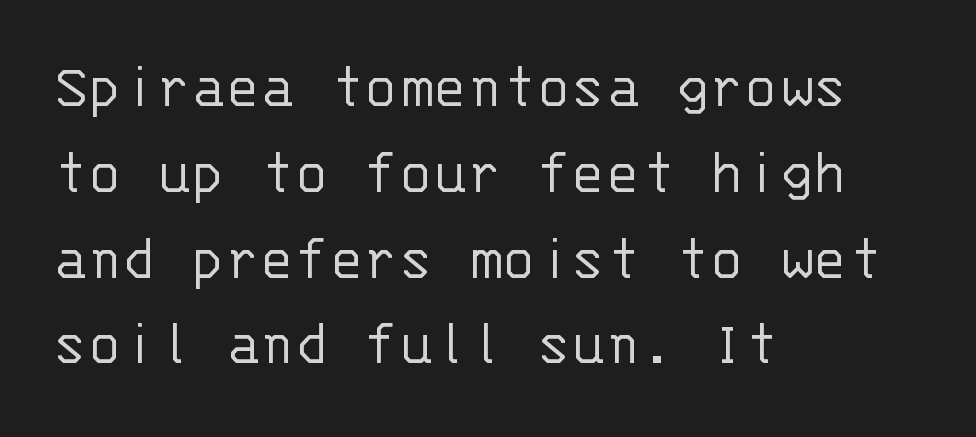
The rendering uses a moderate line-height, typical for paragraphs. The rendering shows plain stroke endings on the letterforms — a sans-serif design. The tracking reads as untouched default to a designer's eye. The compositor pushed each line to the left boundary. The specimen omits any rule beneath the text block's lines.
